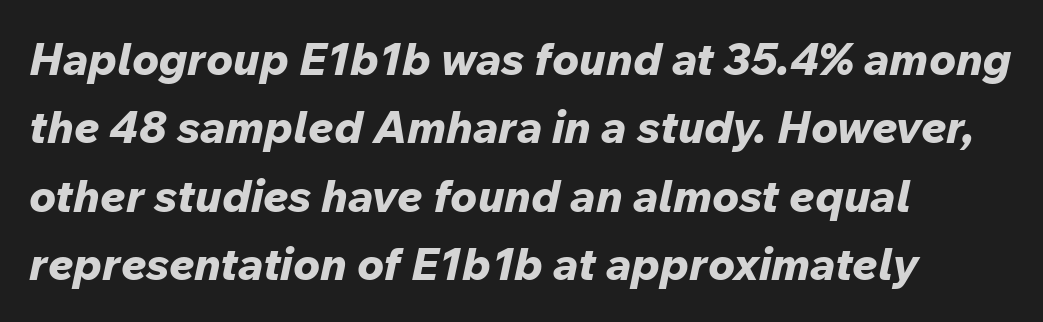
The image shows 45 px bold type, italic (leaning right); set left-aligned, normal line spacing (1.52x), normal letter spacing, not underlined; low stroke contrast and a medium x-height.
